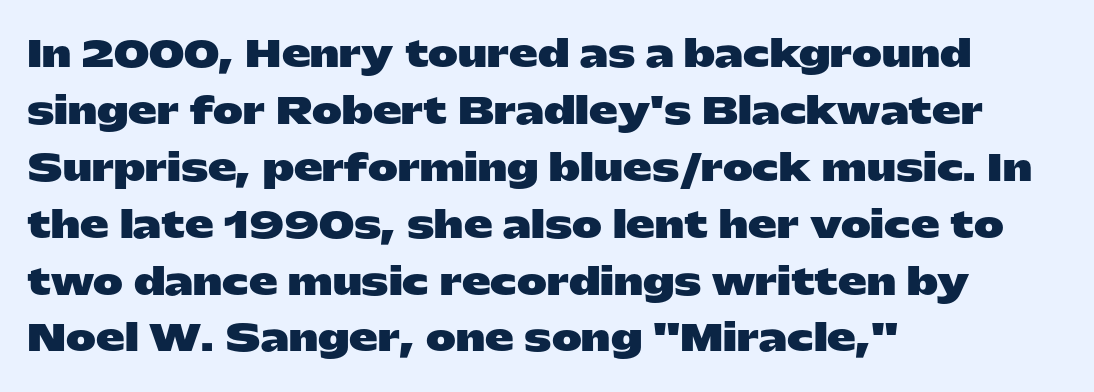
Q: Is the text bold? A: Yes.
Q: Is the text italic (slanted)? A: No, it is upright.
Q: Is the typeface a serif or a sans-serif typeface? A: Sans-serif.
Q: Is the text underlined? A: No.
Q: How is the paragraph aligned? A: Left-aligned.
Q: Is the spacing between letters normal or unusually wide? A: Normal.
Q: Is the spacing between lines tight, normal or loose? A: Normal.
Q: Width (condensed, normal, or wide)? A: Wide.
Q: Stroke contrast? A: Low.
Q: x-height? A: Medium.
Q: Monospaced? A: No.
